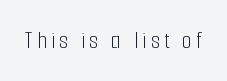
{"italic": "no", "bold": "no", "underline": "no", "glyph_px": 25}
